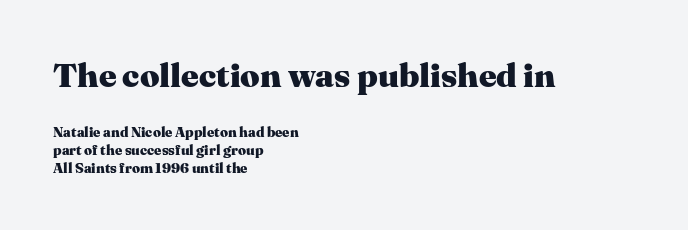
Q: Is the text bold? A: Yes.
Q: Is the text italic (slanted)? A: No, it is upright.
Q: Is the typeface a serif or a sans-serif typeface? A: Serif.
Q: Is the text underlined? A: No.
Q: How is the paragraph aligned? A: Left-aligned.
Q: Is the spacing between letters normal or unusually wide? A: Normal.
Q: Is the spacing between lines tight, normal or loose? A: Normal.
Q: Which block of text is set in a larger size, the first (top) or the second (bottom)? A: The first (top) one.
Q: Width (condensed, normal, or wide)? A: Normal.
Q: Stroke contrast? A: Medium.
Q: x-height? A: Medium.
Q: Monospaced? A: No.
